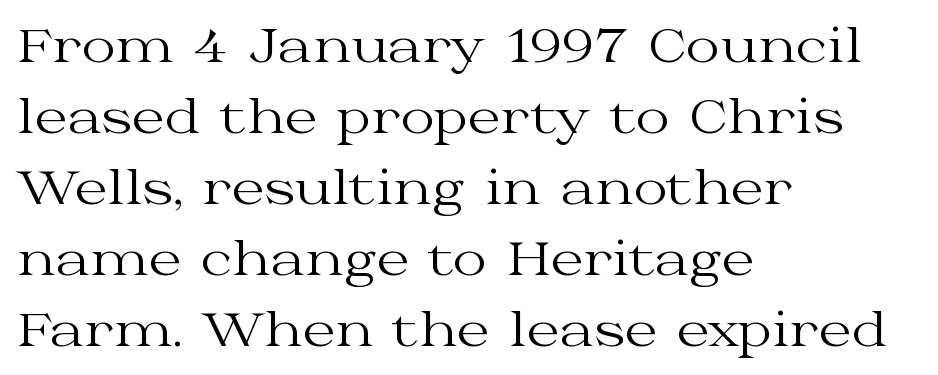
{"serif": "yes", "italic": "no", "bold": "no", "weight": "regular", "width": "wide", "stroke_contrast": "medium", "x_height": "medium", "monospaced": "no", "underline": "no", "align": "left", "line_spacing": "normal", "line_spacing_ratio": 1.51, "letter_spacing": "normal", "letter_spacing_em": 0.0, "glyph_px": 47}
